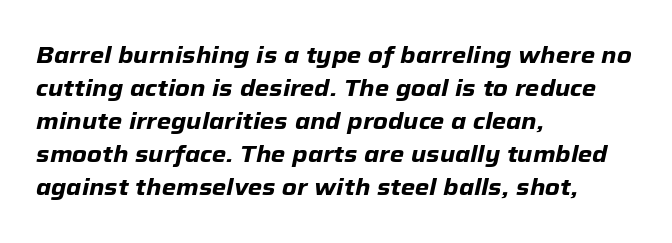
The image shows 23 px bold type, italic (leaning right); set left-aligned, normal line spacing (1.44x), normal letter spacing, not underlined.
